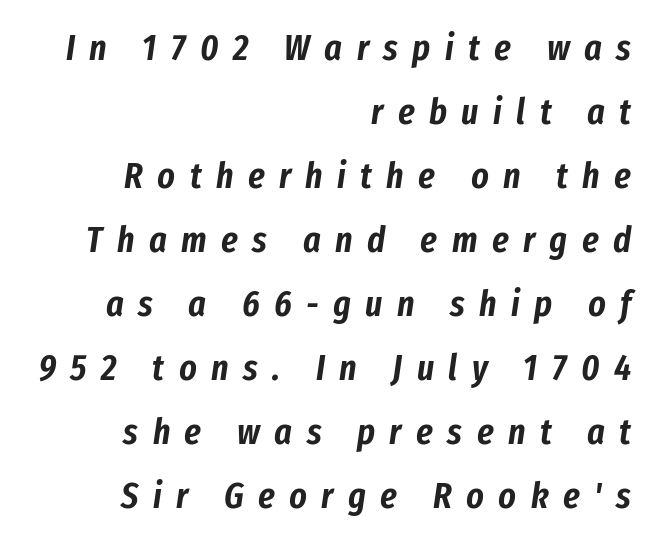
Q: Is the text italic (slanted)? A: Yes, it leans right by about 8 degrees.
Q: Is the text underlined? A: No.
Q: How is the paragraph aligned? A: Right-aligned.
Q: Is the spacing between letters normal or unusually wide? A: Unusually wide.
Q: Width (condensed, normal, or wide)? A: Condensed.
Q: Stroke contrast? A: Low.
Q: x-height? A: Medium.
Q: Monospaced? A: No.
